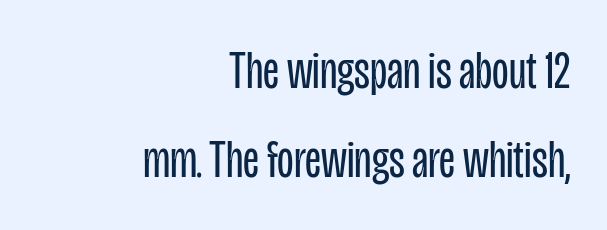
Does the lettering tilt? It doesn't — this is upright. The line-height multiplier appears to be the usual default. Compared with a typical body face, this is equally light or lighter still. No feet cap the strokes, marking this as sans-serif type. This sample has the flowing, uneven cadence of proportional lettering.
